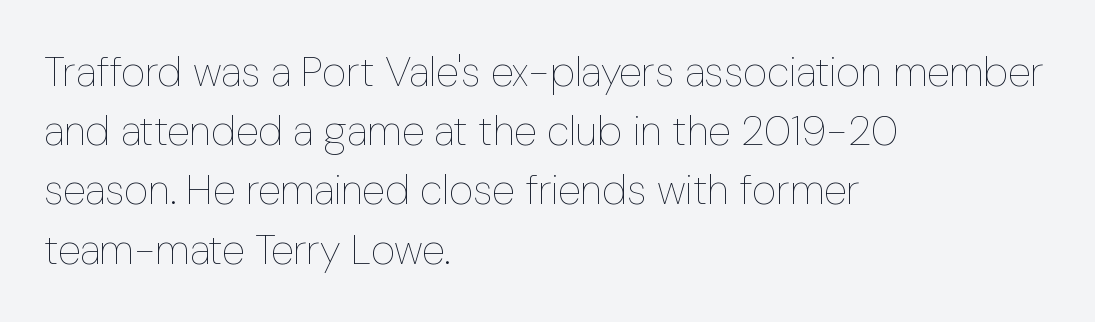
Each line starts at the same left margin while the right side varies. Notice how descenders clear the ascenders below comfortably — that's standard leading. Here the designer chose a conventional face with non-uniform glyph widths. The cut favours lightness, reaching ordinary text weight at its darkest. Look at the tracking — it's just the regular setting, nothing added. Posture: upright roman.
